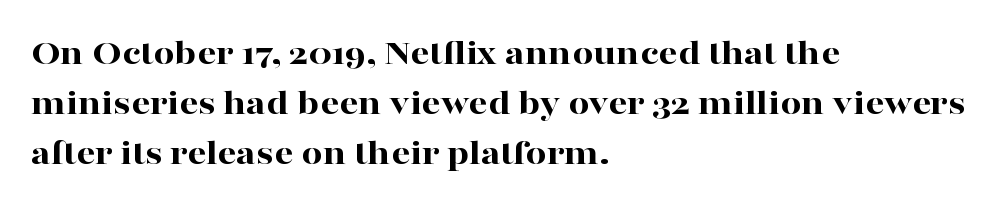
Q: Is the text bold? A: Yes.
Q: Is the text italic (slanted)? A: No, it is upright.
Q: Is the typeface a serif or a sans-serif typeface? A: Serif.
Q: Is the text underlined? A: No.
Q: How is the paragraph aligned? A: Left-aligned.
Q: Is the spacing between letters normal or unusually wide? A: Normal.
Q: Is the spacing between lines tight, normal or loose? A: Normal.
Q: Width (condensed, normal, or wide)? A: Wide.
Q: Stroke contrast? A: High.
Q: x-height? A: Medium.
Q: Monospaced? A: No.
